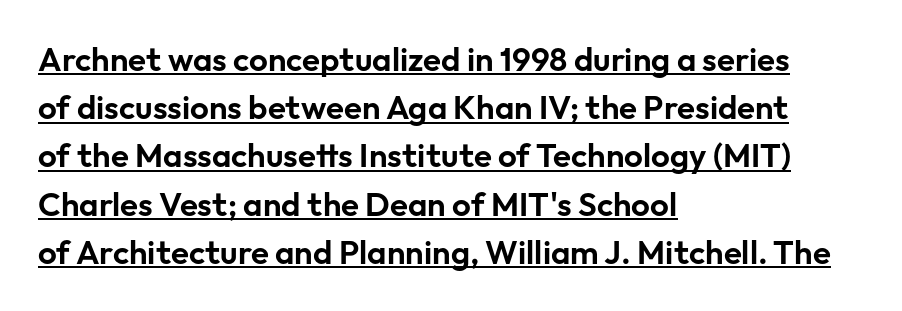
Q: Is the text italic (slanted)? A: No, it is upright.
Q: Is the typeface a serif or a sans-serif typeface? A: Sans-serif.
Q: Is the text underlined? A: Yes.
Q: How is the paragraph aligned? A: Left-aligned.
Q: Is the spacing between letters normal or unusually wide? A: Normal.
Q: Is the spacing between lines tight, normal or loose? A: Normal.
Q: Width (condensed, normal, or wide)? A: Normal.
Q: Stroke contrast? A: Low.
Q: x-height? A: Medium.
Q: Monospaced? A: No.
